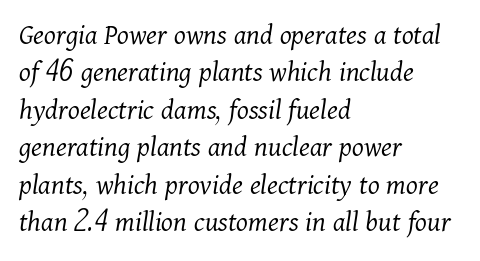
The image shows 30 px light serif type, italic (leaning right); set left-aligned, normal line spacing (1.25x), normal letter spacing, not underlined; medium stroke contrast and a medium x-height.
